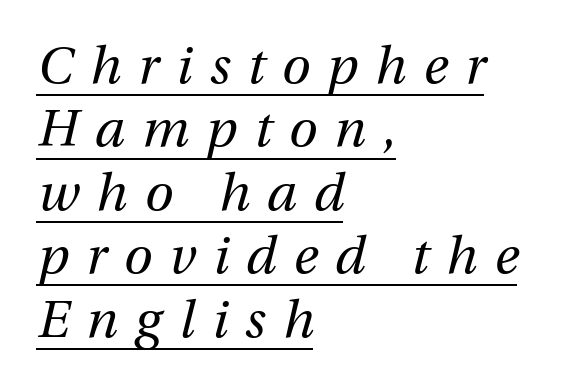
{"italic": "yes", "lean": "right", "slant_degrees": 12, "bold": "no", "weight": "regular", "width": "normal", "stroke_contrast": "medium", "x_height": "medium", "monospaced": "no", "underline": "yes", "align": "left", "line_spacing_ratio": 1.22, "letter_spacing": "wide", "letter_spacing_em": 0.33, "glyph_px": 52}
